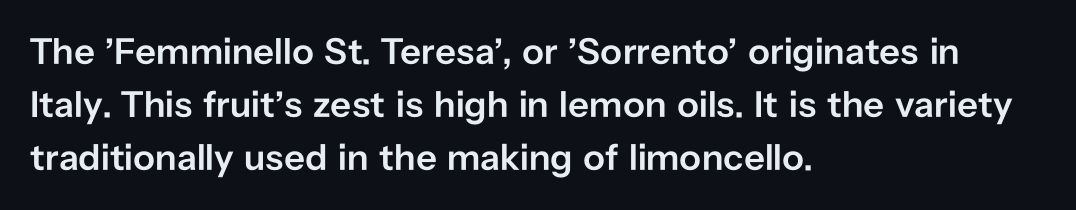
{"serif": "no", "italic": "no", "bold": "semi", "weight": "semibold", "width": "normal", "stroke_contrast": "low", "x_height": "medium", "monospaced": "no", "underline": "no", "align": "left", "line_spacing": "normal", "line_spacing_ratio": 1.43, "letter_spacing": "normal", "letter_spacing_em": 0.0, "glyph_px": 37}
